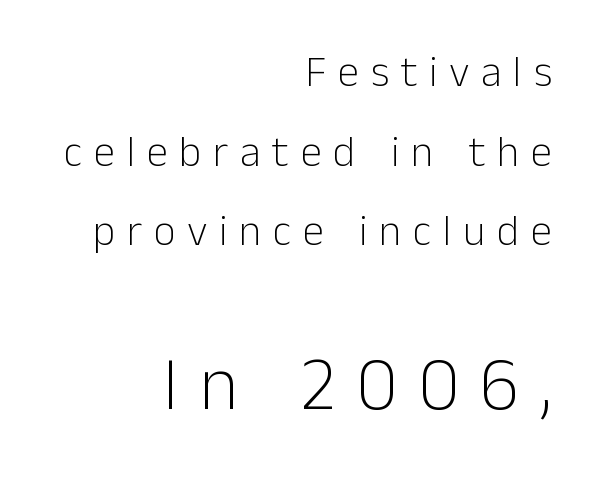
Q: Is the text bold? A: No.
Q: Is the text italic (slanted)? A: No, it is upright.
Q: Is the typeface a serif or a sans-serif typeface? A: Sans-serif.
Q: Is the text underlined? A: No.
Q: How is the paragraph aligned? A: Right-aligned.
Q: Is the spacing between letters normal or unusually wide? A: Unusually wide.
Q: Which block of text is set in a larger size, the first (top) or the second (bottom)? A: The second (bottom) one.
Q: Width (condensed, normal, or wide)? A: Normal.
Q: Stroke contrast? A: Low.
Q: x-height? A: Medium.
Q: Monospaced? A: No.
